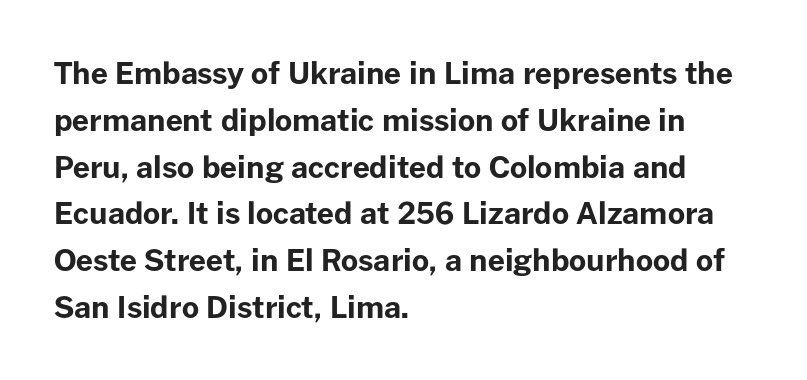
Q: Is the text bold? A: Yes.
Q: Is the text italic (slanted)? A: No, it is upright.
Q: Is the typeface a serif or a sans-serif typeface? A: Sans-serif.
Q: Is the text underlined? A: No.
Q: How is the paragraph aligned? A: Left-aligned.
Q: Is the spacing between letters normal or unusually wide? A: Normal.
Q: Is the spacing between lines tight, normal or loose? A: Normal.
Q: Width (condensed, normal, or wide)? A: Normal.
Q: Stroke contrast? A: Low.
Q: x-height? A: Medium.
Q: Monospaced? A: No.
